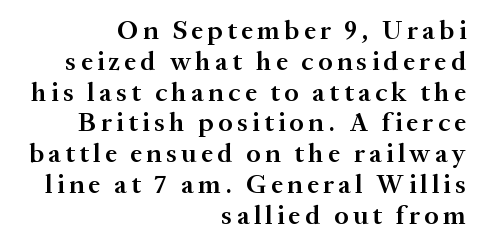
{"italic": "no", "bold": "semi", "underline": "no", "align": "right", "line_spacing": "tight", "line_spacing_ratio": 1.14, "glyph_px": 27}
